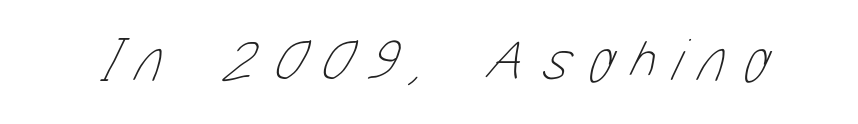
Q: Is the text bold? A: No.
Q: Is the text underlined? A: No.
Q: Is the spacing between letters normal or unusually wide? A: Unusually wide.
Q: Width (condensed, normal, or wide)? A: Condensed.
Q: Stroke contrast? A: Low.
Q: x-height? A: Medium.
Q: Monospaced? A: No.
